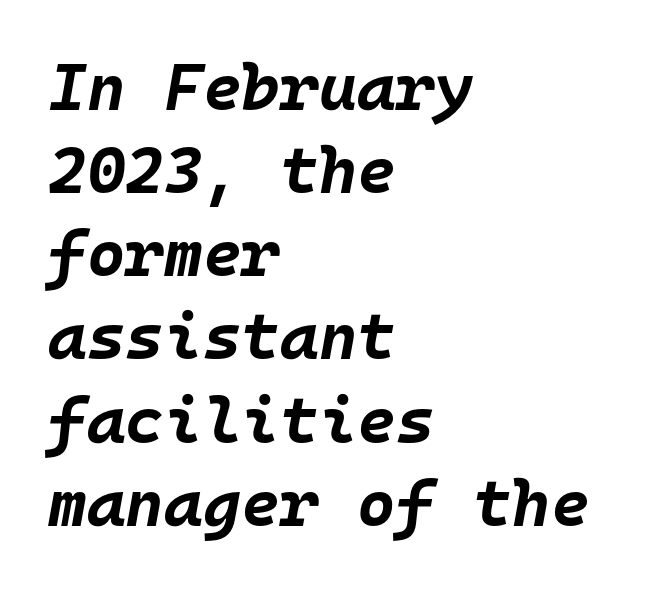
The image shows 66 px bold type, italic (leaning right), monospaced; set left-aligned, normal line spacing (1.26x), normal letter spacing, not underlined; low stroke contrast and a large x-height.
